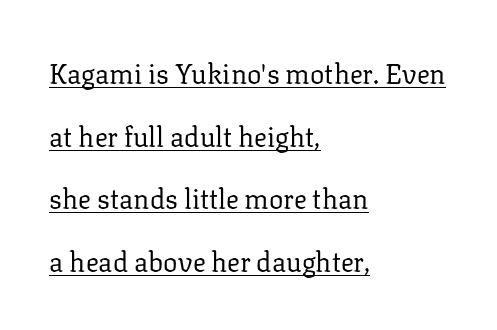
Q: Is the text bold? A: No.
Q: Is the text italic (slanted)? A: No, it is upright.
Q: Is the text underlined? A: Yes.
Q: How is the paragraph aligned? A: Left-aligned.
Q: Is the spacing between letters normal or unusually wide? A: Normal.
Q: Is the spacing between lines tight, normal or loose? A: Loose.
